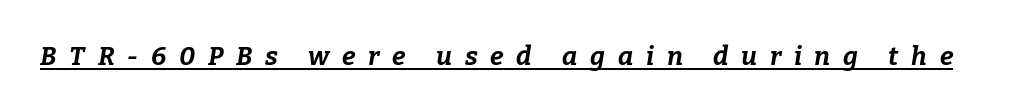
{"italic": "yes", "lean": "right", "slant_degrees": 9, "bold": "yes", "underline": "yes", "letter_spacing": "wide", "letter_spacing_em": 0.49, "glyph_px": 26}
